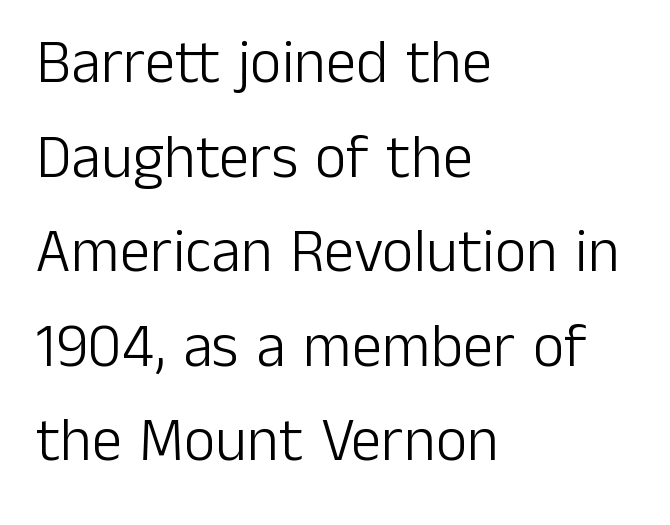
Q: Is the text bold? A: No.
Q: Is the text italic (slanted)? A: No, it is upright.
Q: Is the typeface a serif or a sans-serif typeface? A: Sans-serif.
Q: Is the text underlined? A: No.
Q: How is the paragraph aligned? A: Left-aligned.
Q: Is the spacing between letters normal or unusually wide? A: Normal.
Q: Is the spacing between lines tight, normal or loose? A: Normal.
Q: Width (condensed, normal, or wide)? A: Normal.
Q: Stroke contrast? A: Low.
Q: x-height? A: Medium.
Q: Monospaced? A: No.
